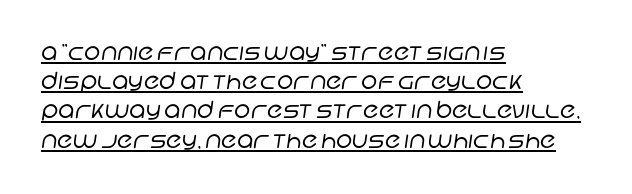
{"bold": "no", "underline": "yes", "align": "left", "line_spacing": "normal", "line_spacing_ratio": 1.27, "letter_spacing": "normal", "letter_spacing_em": 0.0, "glyph_px": 23}
